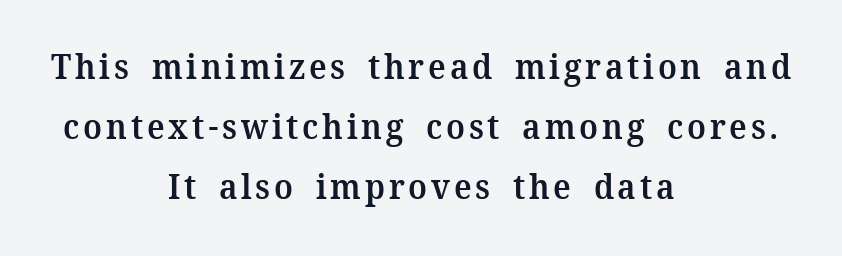
Q: Is the text bold? A: Semi-bold.
Q: Is the text italic (slanted)? A: No, it is upright.
Q: Is the typeface a serif or a sans-serif typeface? A: Serif.
Q: Is the text underlined? A: No.
Q: How is the paragraph aligned? A: Centered.
Q: Width (condensed, normal, or wide)? A: Normal.
Q: Stroke contrast? A: Medium.
Q: x-height? A: Medium.
Q: Monospaced? A: No.
